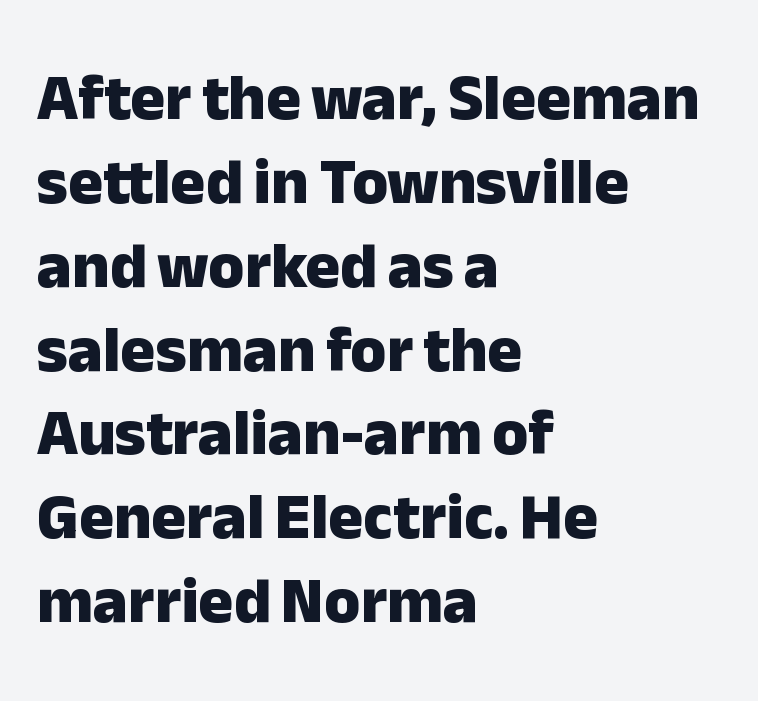
Q: Is the text bold? A: Yes.
Q: Is the text italic (slanted)? A: No, it is upright.
Q: Is the typeface a serif or a sans-serif typeface? A: Sans-serif.
Q: Is the text underlined? A: No.
Q: How is the paragraph aligned? A: Left-aligned.
Q: Is the spacing between letters normal or unusually wide? A: Normal.
Q: Is the spacing between lines tight, normal or loose? A: Normal.
Q: Width (condensed, normal, or wide)? A: Normal.
Q: Stroke contrast? A: Low.
Q: x-height? A: Medium.
Q: Monospaced? A: No.
